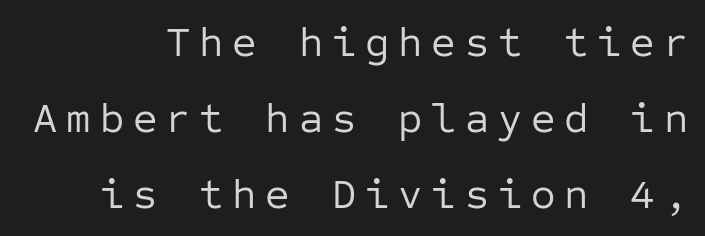
{"serif": "no", "italic": "no", "bold": "no", "weight": "regular", "width": "normal", "stroke_contrast": "low", "x_height": "medium", "monospaced": "yes", "underline": "no", "align": "right", "line_spacing_ratio": 1.81, "letter_spacing": "wide", "letter_spacing_em": 0.21, "glyph_px": 42}
